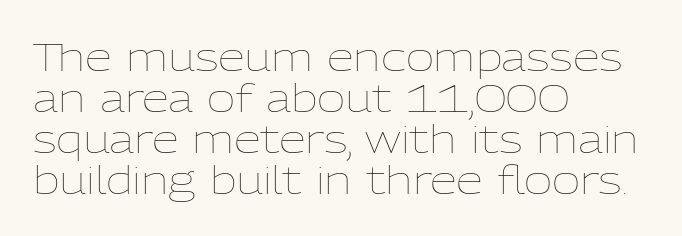
{"italic": "no", "bold": "no", "weight": "thin", "width": "normal", "stroke_contrast": "low", "x_height": "medium", "monospaced": "no", "underline": "no", "align": "left", "line_spacing": "tight", "line_spacing_ratio": 1.05, "letter_spacing": "normal", "letter_spacing_em": 0.0, "glyph_px": 39}
